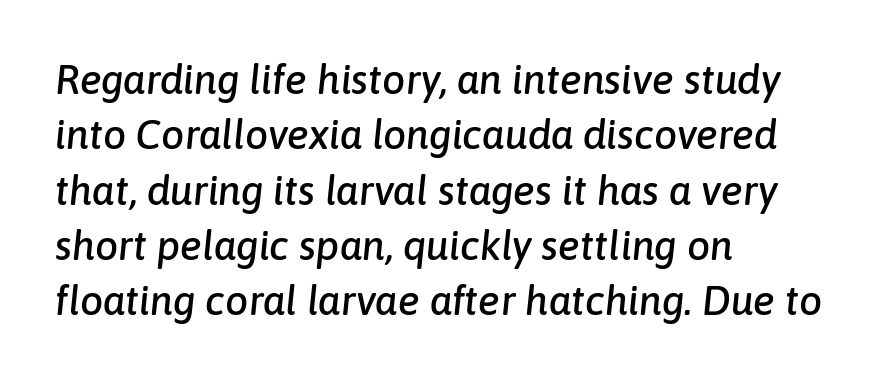
{"italic": "yes", "lean": "right", "slant_degrees": 6, "width": "normal", "stroke_contrast": "low", "x_height": "medium", "monospaced": "no", "underline": "no", "align": "left", "line_spacing": "normal", "line_spacing_ratio": 1.35, "letter_spacing": "normal", "letter_spacing_em": 0.0, "glyph_px": 41}
